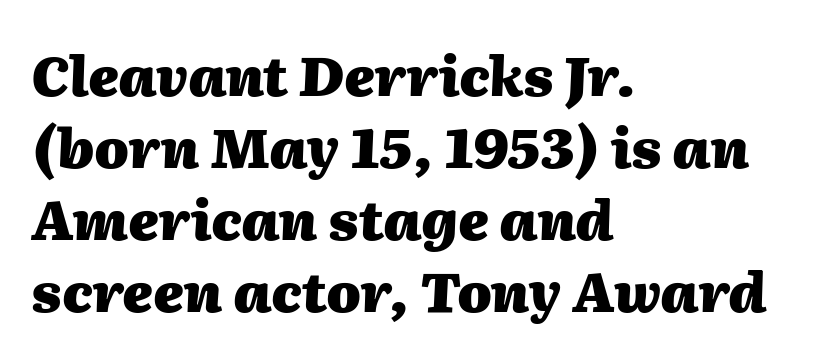
{"italic": "yes", "lean": "right", "slant_degrees": 2, "bold": "yes", "weight": "heavy", "width": "normal", "stroke_contrast": "medium", "x_height": "medium", "monospaced": "no", "underline": "no", "align": "left", "line_spacing": "normal", "line_spacing_ratio": 1.31, "letter_spacing": "normal", "letter_spacing_em": 0.0, "glyph_px": 55}
